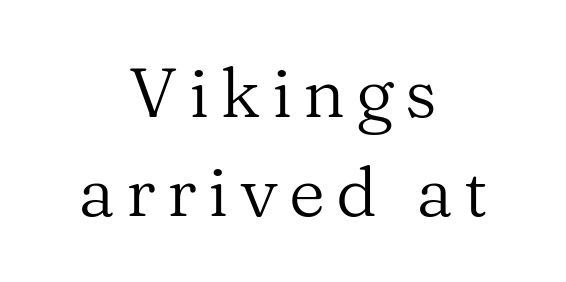
Both edges are ragged and mirror each other, which tells us the setting is centered. The typography opts for an upright posture over an oblique one. Summary of vertical rhythm: regular, with standard interline spacing. The text was rendered using a seriffed face with decorative stroke endings. Looks like regular typesetting: each glyph gets only the width it needs. Stems and bowls with no extra thickness — not bold.
